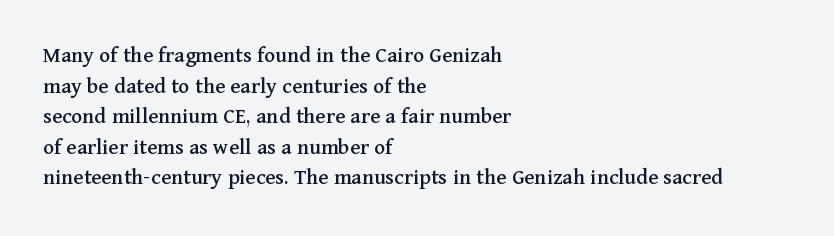
{"italic": "no", "underline": "no", "align": "left", "line_spacing": "normal", "line_spacing_ratio": 1.33, "letter_spacing": "normal", "letter_spacing_em": 0.0, "glyph_px": 23}
